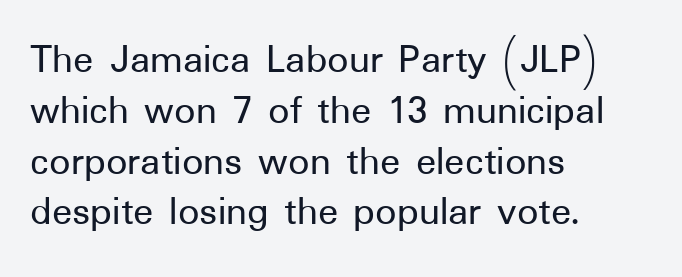
The image shows 42 px sans-serif type, upright; set left-aligned, line spacing 1.21x, normal letter spacing, not underlined; low stroke contrast and a medium x-height.
